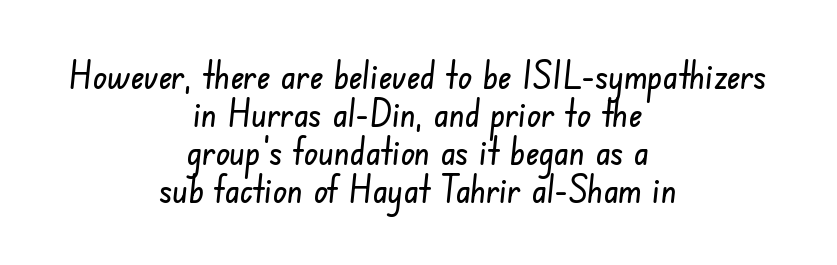
Q: Is the typeface a serif or a sans-serif typeface? A: Sans-serif.
Q: Is the text underlined? A: No.
Q: How is the paragraph aligned? A: Centered.
Q: Is the spacing between letters normal or unusually wide? A: Normal.
Q: Is the spacing between lines tight, normal or loose? A: Tight.
Q: Width (condensed, normal, or wide)? A: Condensed.
Q: Stroke contrast? A: Low.
Q: x-height? A: Small.
Q: Monospaced? A: No.
